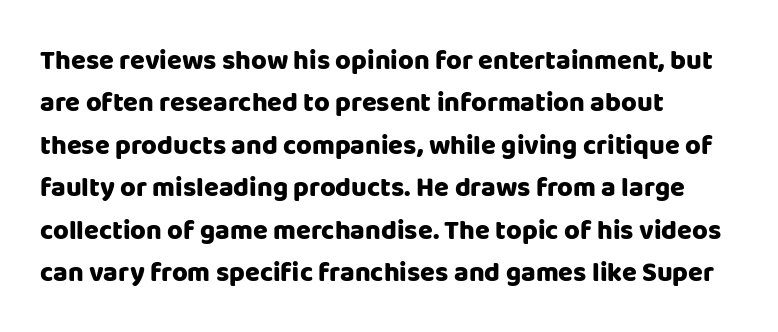
Q: Is the text bold? A: Yes.
Q: Is the text italic (slanted)? A: No, it is upright.
Q: Is the text underlined? A: No.
Q: How is the paragraph aligned? A: Left-aligned.
Q: Is the spacing between letters normal or unusually wide? A: Normal.
Q: Is the spacing between lines tight, normal or loose? A: Normal.
